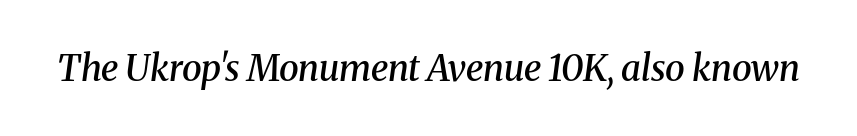
{"serif": "yes", "italic": "yes", "lean": "right", "slant_degrees": 8, "bold": "semi", "weight": "semibold", "width": "normal", "stroke_contrast": "medium", "x_height": "medium", "monospaced": "no", "underline": "no", "letter_spacing": "normal", "letter_spacing_em": 0.0, "glyph_px": 36}
